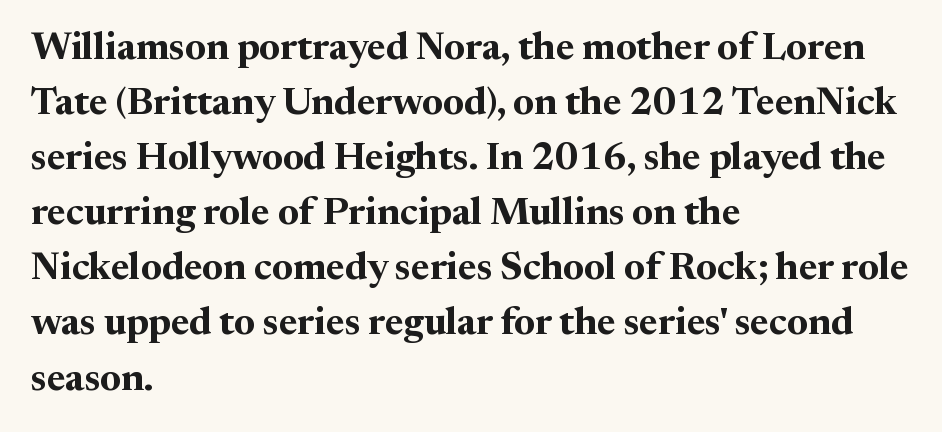
The face used here is proportionally spaced, like ordinary book or web type. Notice how descenders clear the ascenders below comfortably — that's standard leading. The strokes are fattened all the way to bold. Nobody touched the tracking dial on this one.
